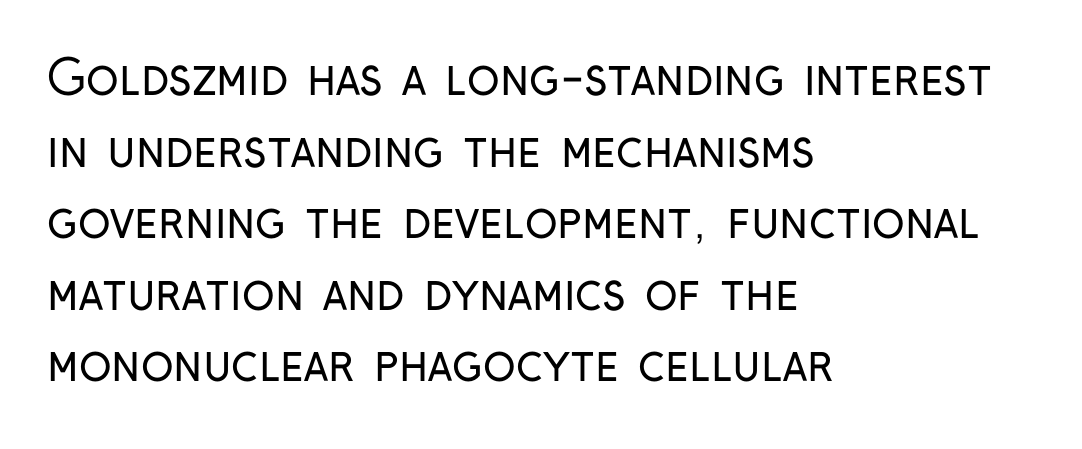
Q: Is the text bold? A: No.
Q: Is the text italic (slanted)? A: No, it is upright.
Q: Is the typeface a serif or a sans-serif typeface? A: Sans-serif.
Q: Is the text underlined? A: No.
Q: How is the paragraph aligned? A: Left-aligned.
Q: Is the spacing between letters normal or unusually wide? A: Normal.
Q: Is the spacing between lines tight, normal or loose? A: Normal.
Q: Width (condensed, normal, or wide)? A: Condensed.
Q: Stroke contrast? A: Low.
Q: x-height? A: Medium.
Q: Monospaced? A: No.
